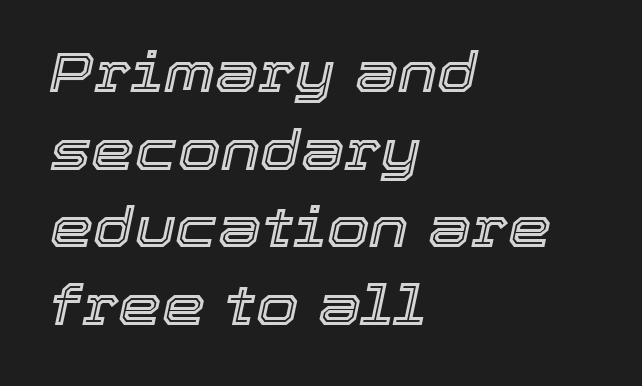
Q: Is the text italic (slanted)? A: Yes, it leans right by about 12 degrees.
Q: Is the text underlined? A: No.
Q: How is the paragraph aligned? A: Left-aligned.
Q: Is the spacing between letters normal or unusually wide? A: Normal.
Q: Is the spacing between lines tight, normal or loose? A: Normal.
Q: Width (condensed, normal, or wide)? A: Normal.
Q: x-height? A: Medium.
Q: Monospaced? A: No.
